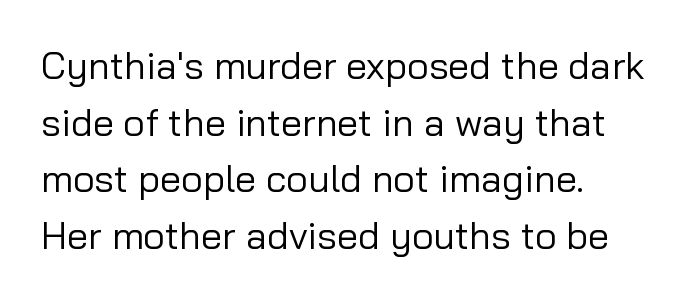
The passage shown is typed in a proportional face where columns would drift. Leftover space on each line is placed entirely after the last word. Is this a heavy cut? Hardly; it is regular or lighter. The baseline area is clear. No italicization has been applied; the sample stays upright. The glyphs in this specimen are sans serif.
